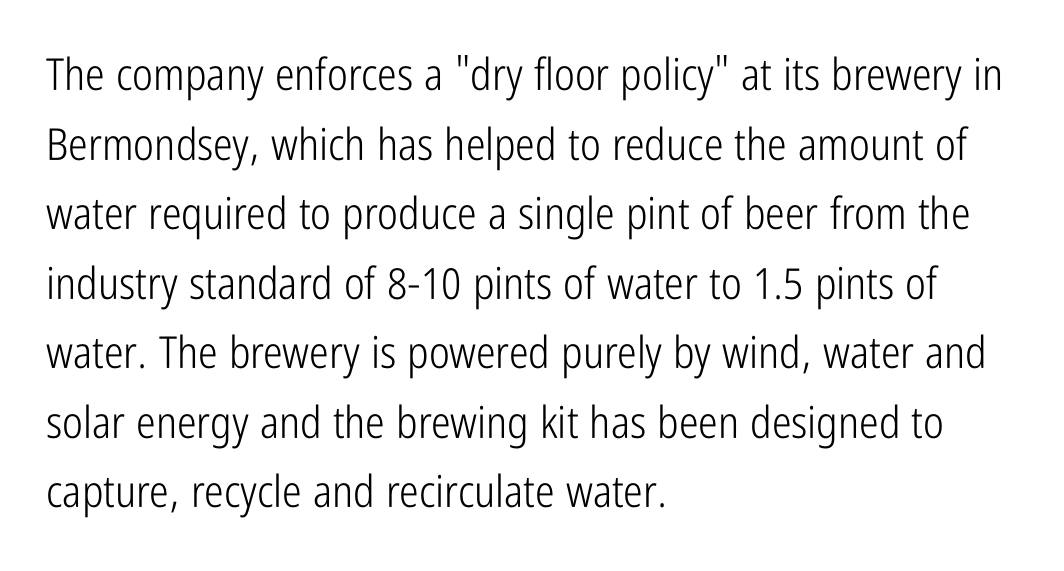
{"serif": "no", "italic": "no", "bold": "no", "weight": "light", "width": "condensed", "stroke_contrast": "low", "x_height": "medium", "monospaced": "no", "underline": "no", "align": "left", "line_spacing": "normal", "line_spacing_ratio": 1.58, "letter_spacing": "normal", "letter_spacing_em": 0.0, "glyph_px": 44}
